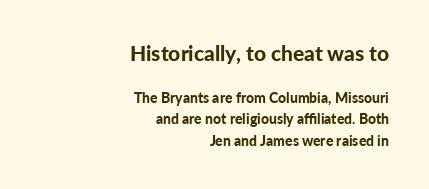
{"italic": "no", "bold": "yes", "underline": "no", "align": "right", "line_spacing": "normal", "line_spacing_ratio": 1.53, "letter_spacing": "normal", "letter_spacing_em": 0.0, "larger_block": "first", "size_ratio": 1.5, "glyph_px": 21}
